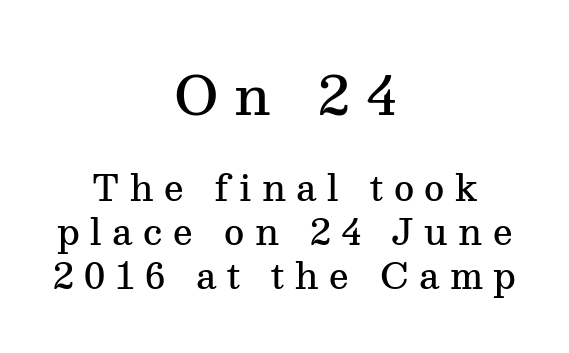
Q: Is the text bold? A: Semi-bold.
Q: Is the text italic (slanted)? A: No, it is upright.
Q: Is the typeface a serif or a sans-serif typeface? A: Serif.
Q: Is the text underlined? A: No.
Q: How is the paragraph aligned? A: Centered.
Q: Is the spacing between letters normal or unusually wide? A: Unusually wide.
Q: Is the spacing between lines tight, normal or loose? A: Normal.
Q: Which block of text is set in a larger size, the first (top) or the second (bottom)? A: The first (top) one.
Q: Width (condensed, normal, or wide)? A: Normal.
Q: Stroke contrast? A: Medium.
Q: x-height? A: Medium.
Q: Monospaced? A: No.
